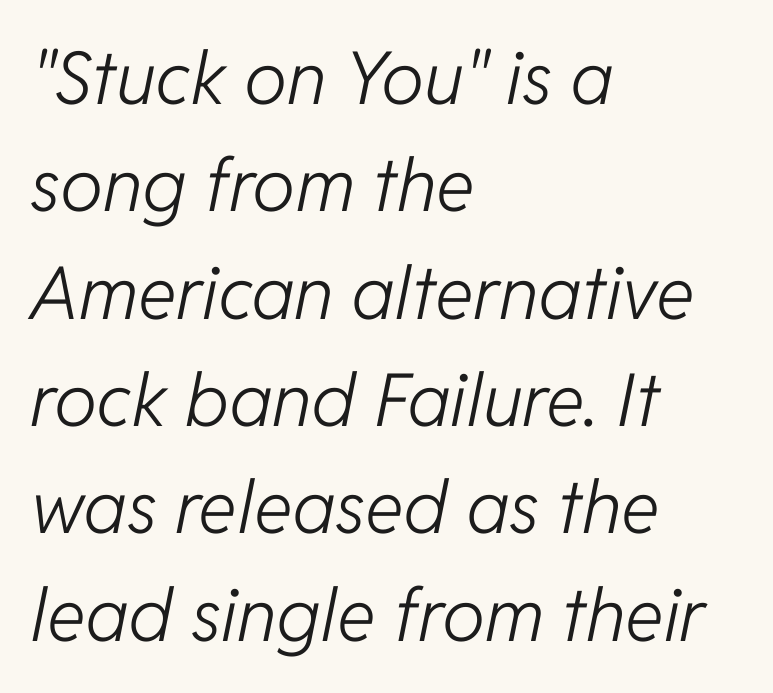
{"italic": "yes", "lean": "right", "slant_degrees": 11, "bold": "no", "weight": "light", "width": "normal", "stroke_contrast": "low", "x_height": "medium", "monospaced": "no", "underline": "no", "align": "left", "line_spacing": "normal", "line_spacing_ratio": 1.47, "letter_spacing": "normal", "letter_spacing_em": 0.0, "glyph_px": 73}
